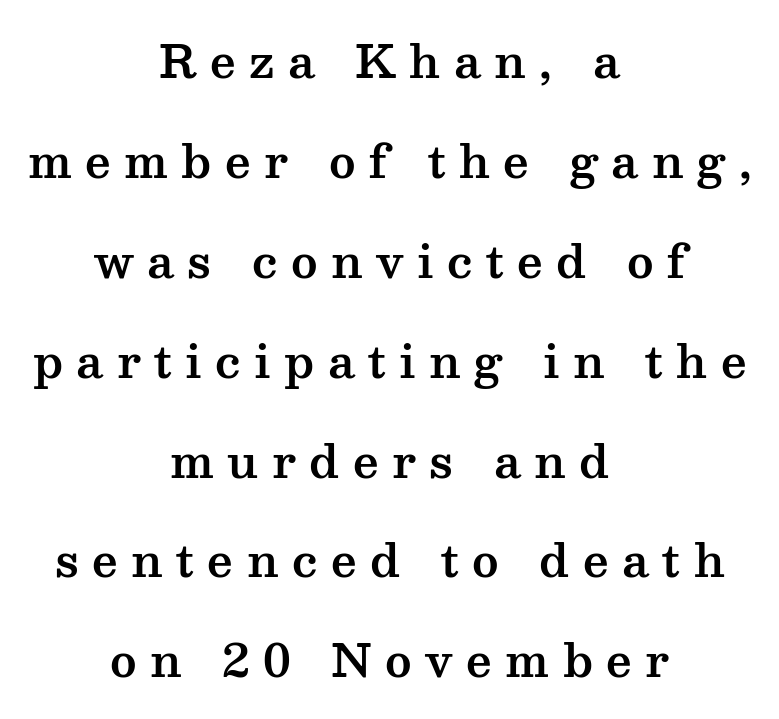
The image shows 45 px wide serif type, upright; set centered, loose line spacing (2.22x), unusually wide letter spacing (+0.3 em), not underlined; medium stroke contrast and a medium x-height.
